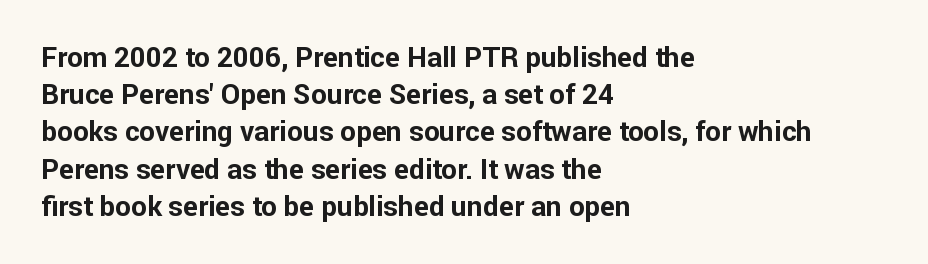
The image shows 28 px bold sans-serif type, upright; set left-aligned, normal line spacing (1.33x), normal letter spacing, not underlined; low stroke contrast and a medium x-height.
